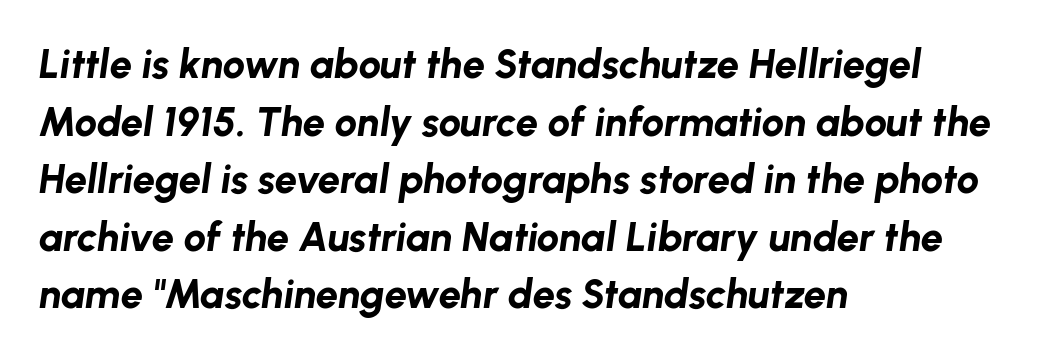
Q: Is the text bold? A: Yes.
Q: Is the text italic (slanted)? A: Yes, it leans right by about 8 degrees.
Q: Is the text underlined? A: No.
Q: How is the paragraph aligned? A: Left-aligned.
Q: Is the spacing between letters normal or unusually wide? A: Normal.
Q: Is the spacing between lines tight, normal or loose? A: Normal.
Q: Width (condensed, normal, or wide)? A: Normal.
Q: Stroke contrast? A: Low.
Q: x-height? A: Medium.
Q: Monospaced? A: No.
